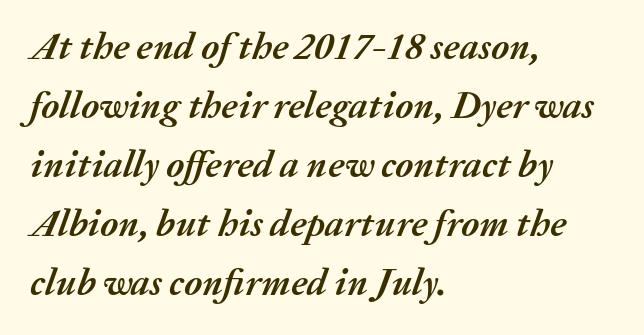
The image shows 38 px semibold type, italic (leaning right); set left-aligned, normal line spacing (1.55x), normal letter spacing, not underlined; medium stroke contrast and a medium x-height.
